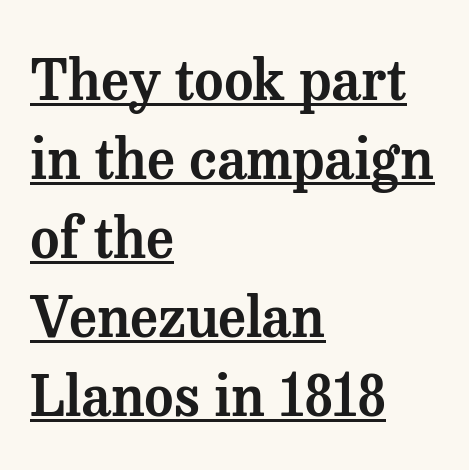
How are the letters spaced? Ordinarily, with no added tracking. Quick note: underline on. Successive baselines arrive at the customary interval. Ordinary non-slanted type is in use. In CSS terms this would be text-align: left. The text was rendered using a seriffed face with decorative stroke endings.
